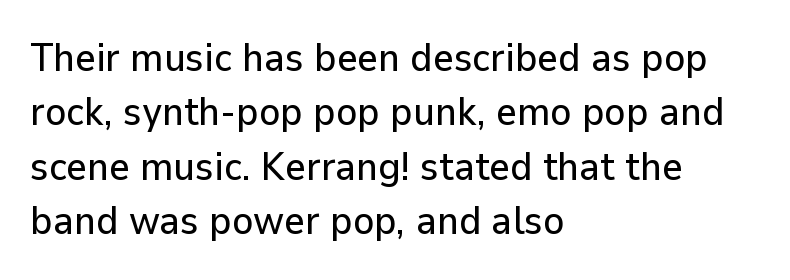
{"serif": "no", "italic": "no", "width": "normal", "stroke_contrast": "low", "x_height": "medium", "monospaced": "no", "underline": "no", "align": "left", "line_spacing": "normal", "line_spacing_ratio": 1.36, "letter_spacing": "normal", "letter_spacing_em": 0.0, "glyph_px": 40}
